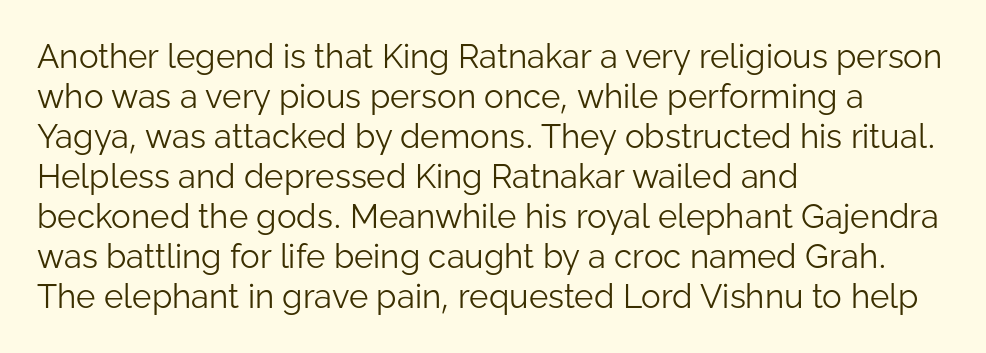
The image shows 33 px light sans-serif type, upright; set left-aligned, line spacing 1.21x, normal letter spacing, not underlined; low stroke contrast and a medium x-height.
